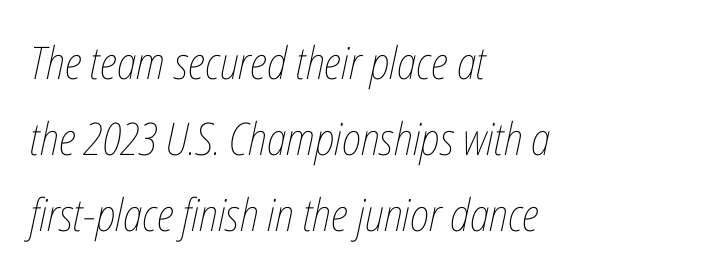
Q: Is the text bold? A: No.
Q: Is the text italic (slanted)? A: Yes, it leans right by about 12 degrees.
Q: Is the text underlined? A: No.
Q: How is the paragraph aligned? A: Left-aligned.
Q: Is the spacing between letters normal or unusually wide? A: Normal.
Q: Is the spacing between lines tight, normal or loose? A: Normal.
Q: Width (condensed, normal, or wide)? A: Condensed.
Q: Stroke contrast? A: Low.
Q: x-height? A: Medium.
Q: Monospaced? A: No.
